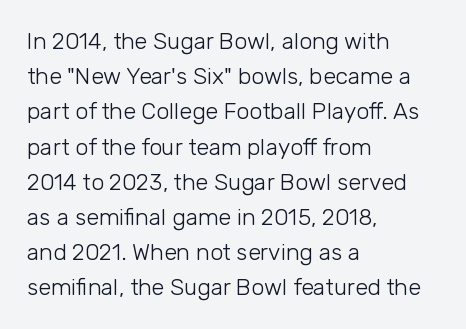
{"italic": "no", "bold": "no", "underline": "no", "align": "left", "line_spacing": "normal", "line_spacing_ratio": 1.53, "letter_spacing": "normal", "letter_spacing_em": 0.0, "glyph_px": 23}
